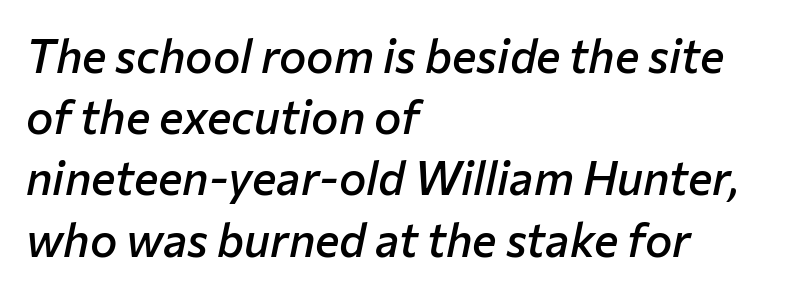
Q: Is the text bold? A: Semi-bold.
Q: Is the text italic (slanted)? A: Yes, it leans right by about 12 degrees.
Q: Is the text underlined? A: No.
Q: How is the paragraph aligned? A: Left-aligned.
Q: Is the spacing between letters normal or unusually wide? A: Normal.
Q: Is the spacing between lines tight, normal or loose? A: Normal.
Q: Width (condensed, normal, or wide)? A: Normal.
Q: Stroke contrast? A: Low.
Q: x-height? A: Medium.
Q: Monospaced? A: No.
